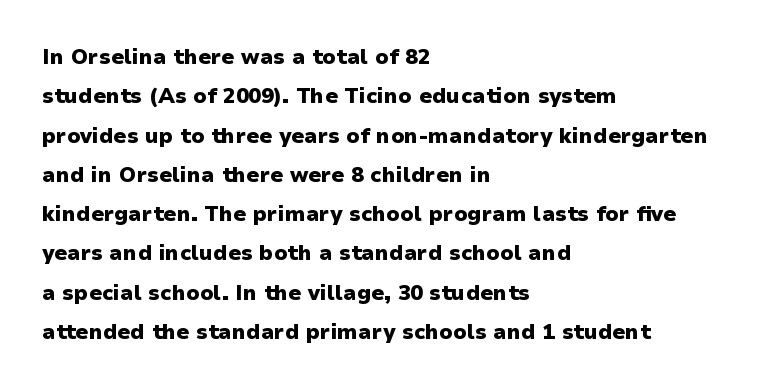
The image shows 21 px bold type, upright; set left-aligned, line spacing 1.87x, normal letter spacing, not underlined.
